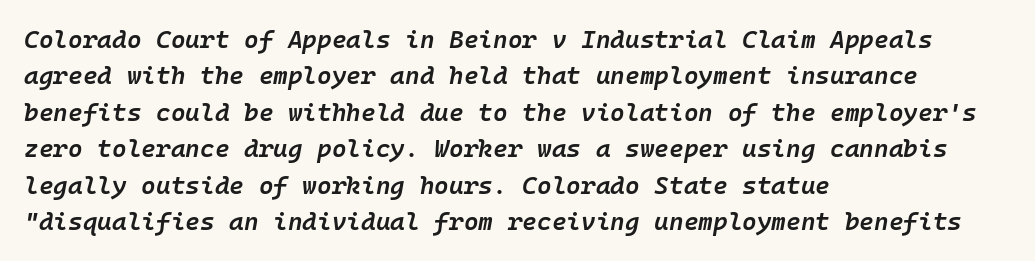
{"italic": "yes", "lean": "right", "slant_degrees": 10, "bold": "semi", "underline": "no", "align": "left", "line_spacing": "normal", "line_spacing_ratio": 1.46, "letter_spacing": "normal", "letter_spacing_em": 0.0, "glyph_px": 25}
